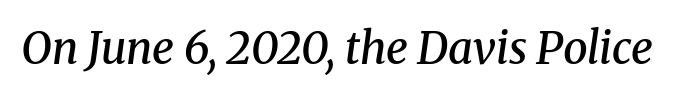
The image shows 44 px semibold serif type, italic (leaning right); set normal letter spacing, not underlined; medium stroke contrast and a medium x-height.
